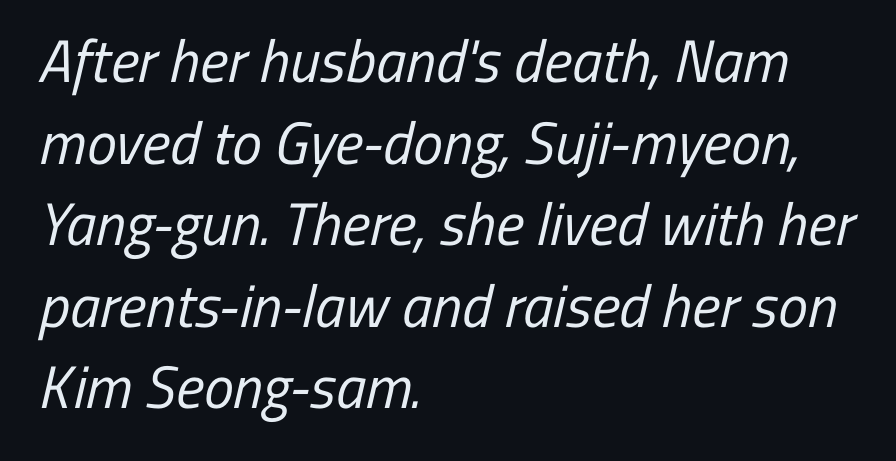
{"serif": "no", "bold": "no", "weight": "regular", "width": "condensed", "stroke_contrast": "low", "x_height": "medium", "monospaced": "no", "underline": "no", "align": "left", "line_spacing": "normal", "line_spacing_ratio": 1.36, "letter_spacing": "normal", "letter_spacing_em": 0.0, "glyph_px": 60}
